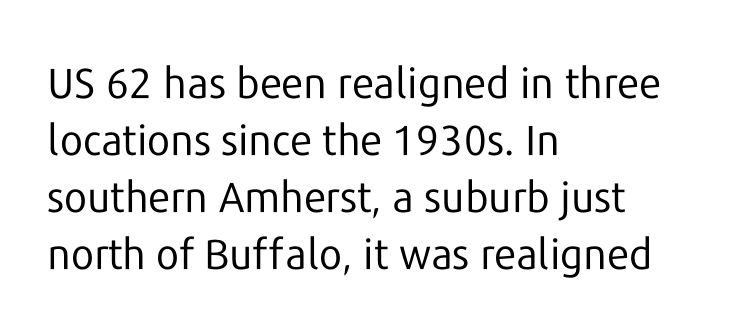
{"serif": "no", "italic": "no", "bold": "no", "weight": "regular", "width": "normal", "stroke_contrast": "low", "x_height": "medium", "monospaced": "no", "underline": "no", "align": "left", "line_spacing": "normal", "line_spacing_ratio": 1.36, "letter_spacing": "normal", "letter_spacing_em": 0.0, "glyph_px": 42}
